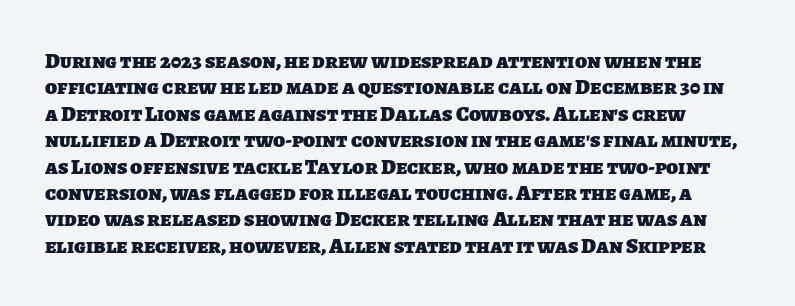
Q: Is the text bold? A: Yes.
Q: Is the text underlined? A: No.
Q: Is the spacing between letters normal or unusually wide? A: Normal.
